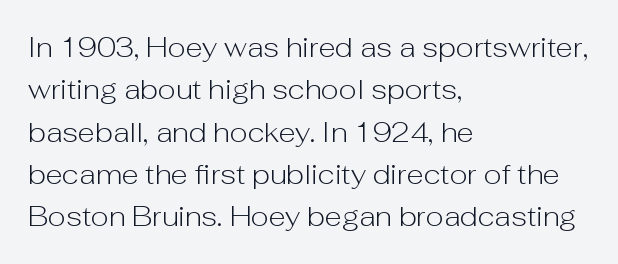
{"serif": "no", "italic": "no", "bold": "no", "weight": "light", "width": "normal", "stroke_contrast": "low", "x_height": "medium", "monospaced": "no", "underline": "no", "align": "left", "line_spacing": "normal", "line_spacing_ratio": 1.51, "letter_spacing": "normal", "letter_spacing_em": 0.0, "glyph_px": 28}
